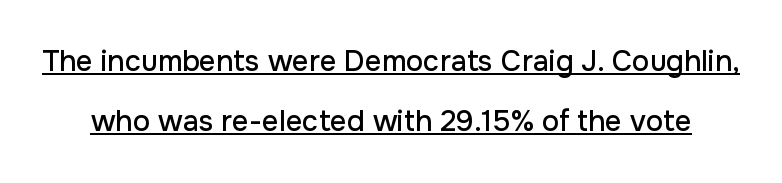
The image shows 29 px sans-serif type, upright; set loose line spacing (2.07x), normal letter spacing, underlined; low stroke contrast and a medium x-height.
